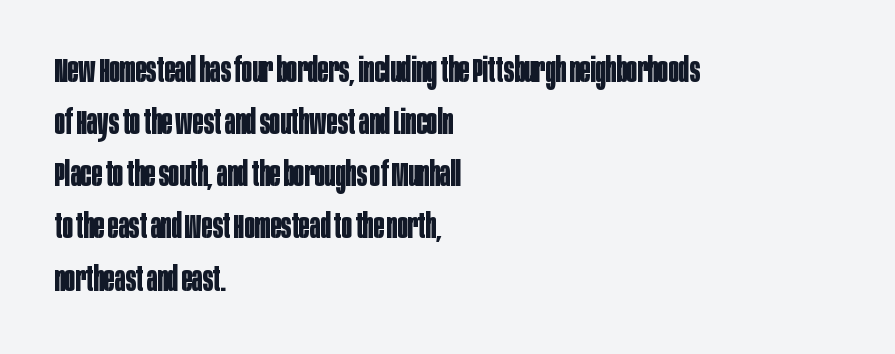
{"serif": "no", "italic": "no", "bold": "yes", "weight": "bold", "width": "condensed", "stroke_contrast": "low", "x_height": "large", "monospaced": "no", "underline": "no", "align": "left", "line_spacing": "normal", "line_spacing_ratio": 1.49, "letter_spacing": "normal", "letter_spacing_em": 0.0, "glyph_px": 35}
